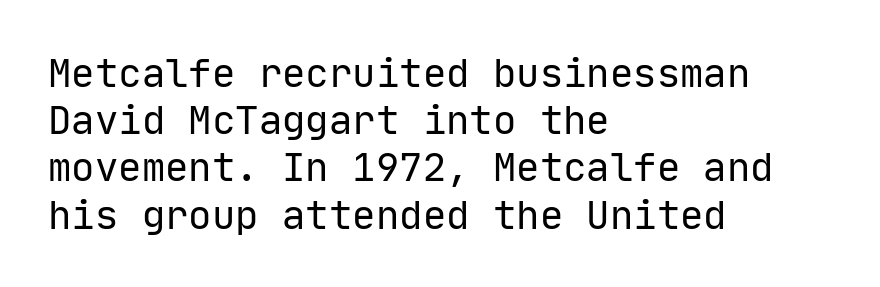
Q: Is the text bold? A: No.
Q: Is the text italic (slanted)? A: No, it is upright.
Q: Is the typeface a serif or a sans-serif typeface? A: Sans-serif.
Q: Is the text underlined? A: No.
Q: How is the paragraph aligned? A: Left-aligned.
Q: Is the spacing between letters normal or unusually wide? A: Normal.
Q: Width (condensed, normal, or wide)? A: Normal.
Q: Stroke contrast? A: Low.
Q: x-height? A: Medium.
Q: Monospaced? A: Yes.
